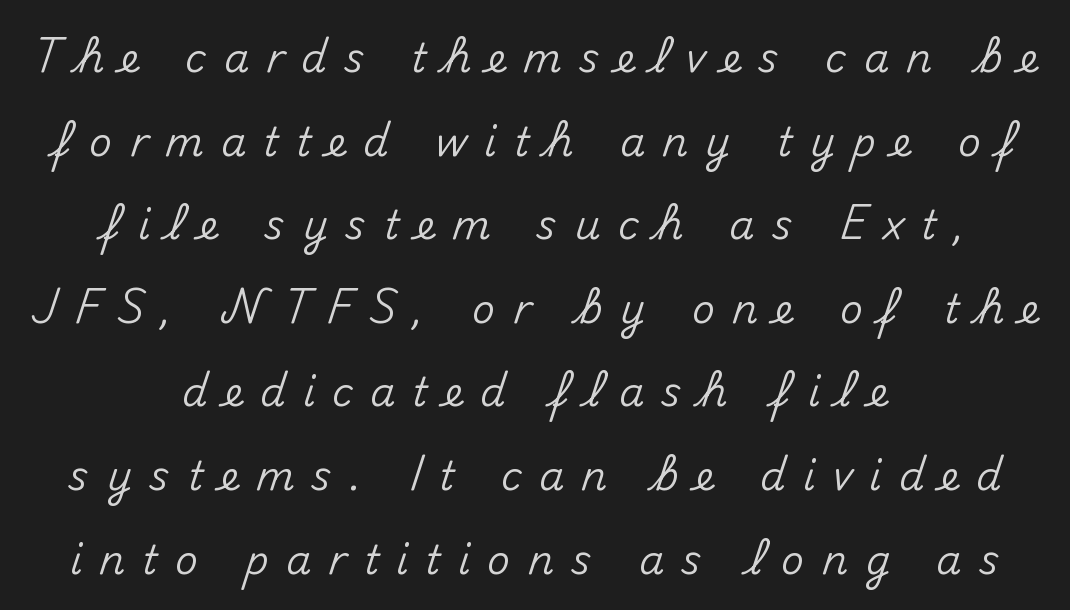
Q: Is the text italic (slanted)? A: Yes.
Q: Is the typeface a serif or a sans-serif typeface? A: Sans-serif.
Q: Is the text underlined? A: No.
Q: How is the paragraph aligned? A: Centered.
Q: Is the spacing between letters normal or unusually wide? A: Unusually wide.
Q: Is the spacing between lines tight, normal or loose? A: Loose.
Q: Width (condensed, normal, or wide)? A: Normal.
Q: Stroke contrast? A: Medium.
Q: x-height? A: Small.
Q: Monospaced? A: No.
